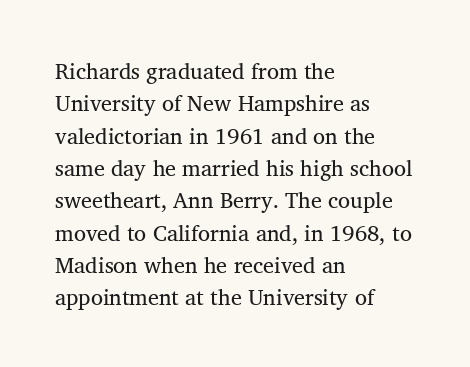
Stems and bowls with no extra thickness — not bold. The block of text has a typical density, with ordinary space between rows. Rule under the text: the space is simply empty. The tracking reads as untouched default to a designer's eye. A classic flush-left, rag-right setting is used for this passage.
